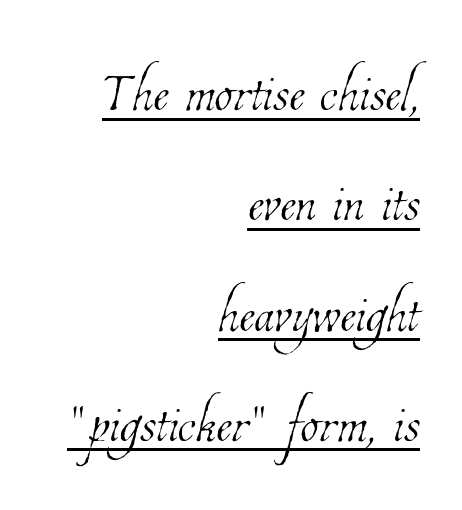
{"bold": "no", "weight": "thin", "width": "condensed", "stroke_contrast": "low", "x_height": "medium", "monospaced": "no", "underline": "yes", "align": "right", "line_spacing": "normal", "line_spacing_ratio": 1.49, "letter_spacing": "normal", "letter_spacing_em": 0.0, "glyph_px": 74}
